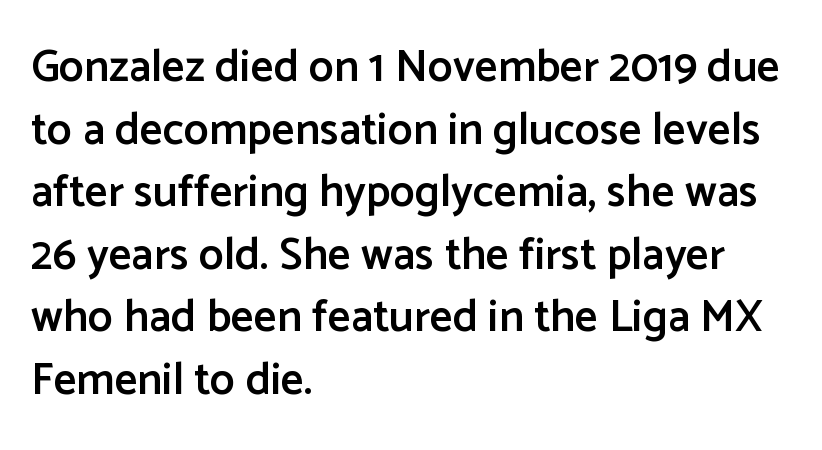
The image shows 45 px semibold sans-serif type, upright; set left-aligned, normal line spacing (1.39x), normal letter spacing, not underlined; low stroke contrast and a medium x-height.
